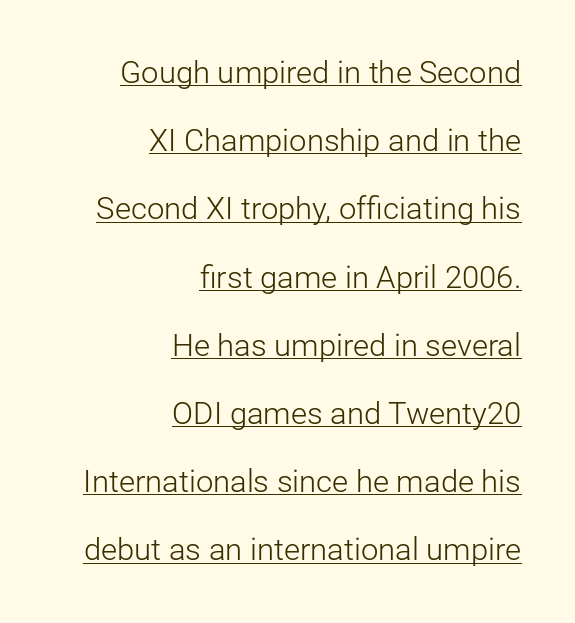
The image shows 31 px light sans-serif type, upright; set right-aligned, loose line spacing (2.2x), normal letter spacing, underlined; low stroke contrast and a medium x-height.
